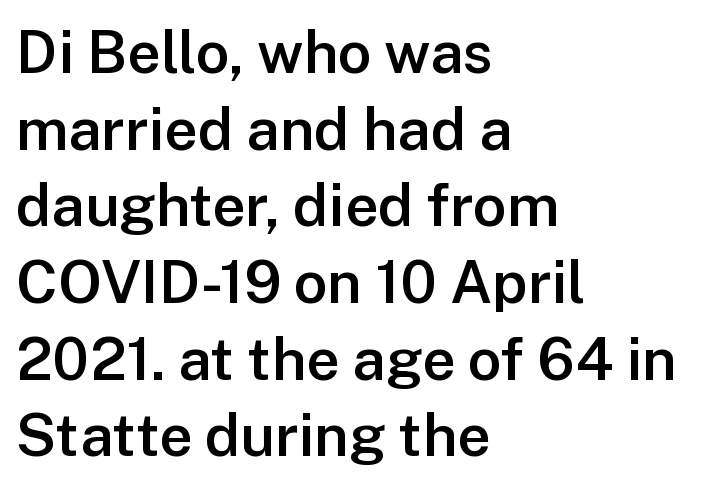
Q: Is the text bold? A: Semi-bold.
Q: Is the text italic (slanted)? A: No, it is upright.
Q: Is the typeface a serif or a sans-serif typeface? A: Sans-serif.
Q: Is the text underlined? A: No.
Q: How is the paragraph aligned? A: Left-aligned.
Q: Is the spacing between letters normal or unusually wide? A: Normal.
Q: Is the spacing between lines tight, normal or loose? A: Normal.
Q: Width (condensed, normal, or wide)? A: Normal.
Q: Stroke contrast? A: Low.
Q: x-height? A: Medium.
Q: Monospaced? A: No.
